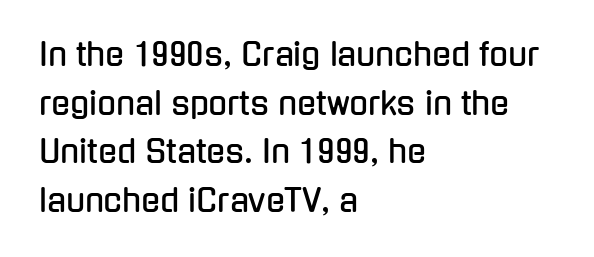
The face used here is proportionally spaced, like ordinary book or web type. Interline gaps are of average width in this sample. Nobody touched the tracking dial on this one. No feet cap the strokes, marking this as sans-serif type.
